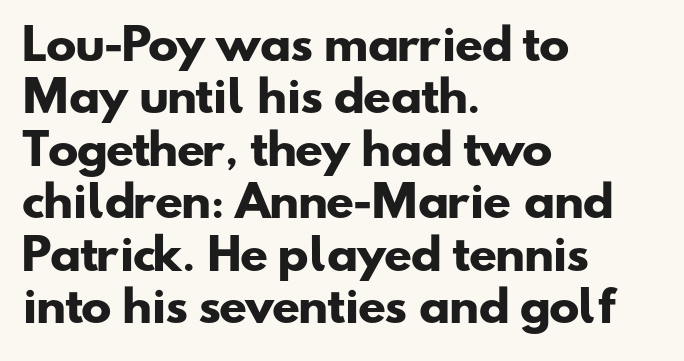
Q: Is the text bold? A: Yes.
Q: Is the typeface a serif or a sans-serif typeface? A: Sans-serif.
Q: Is the text underlined? A: No.
Q: How is the paragraph aligned? A: Left-aligned.
Q: Is the spacing between letters normal or unusually wide? A: Normal.
Q: Is the spacing between lines tight, normal or loose? A: Normal.
Q: Width (condensed, normal, or wide)? A: Wide.
Q: Stroke contrast? A: Low.
Q: x-height? A: Small.
Q: Monospaced? A: No.
